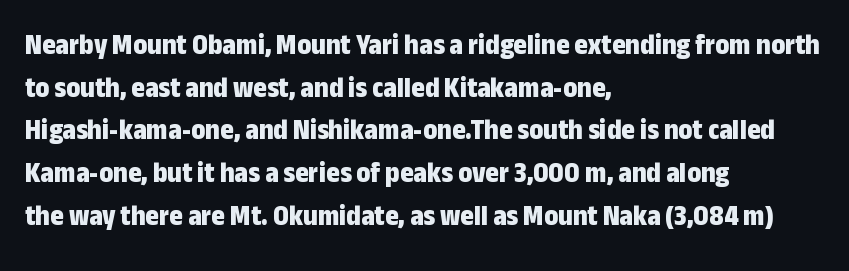
The image shows 29 px bold, condensed sans-serif type, upright; set left-aligned, normal line spacing (1.47x), normal letter spacing, not underlined; low stroke contrast and a medium x-height.
